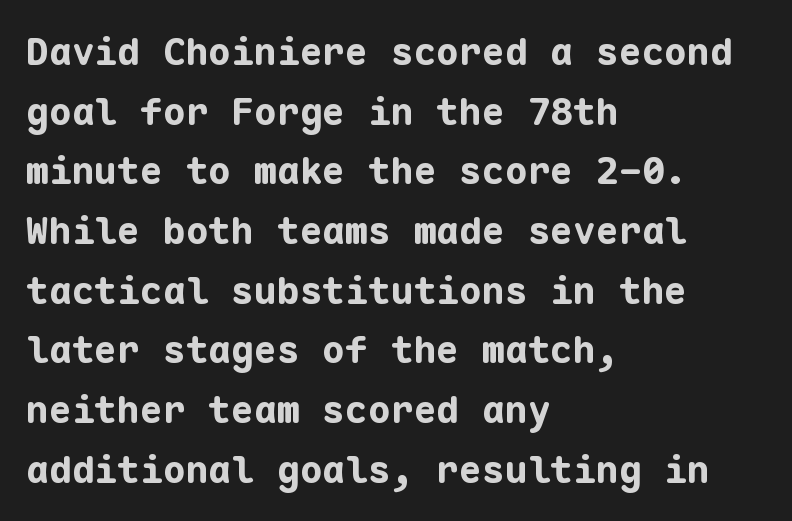
{"serif": "no", "italic": "no", "bold": "yes", "weight": "bold", "width": "normal", "stroke_contrast": "low", "x_height": "medium", "monospaced": "yes", "underline": "no", "align": "left", "line_spacing": "normal", "line_spacing_ratio": 1.57, "letter_spacing": "normal", "letter_spacing_em": 0.0, "glyph_px": 38}
